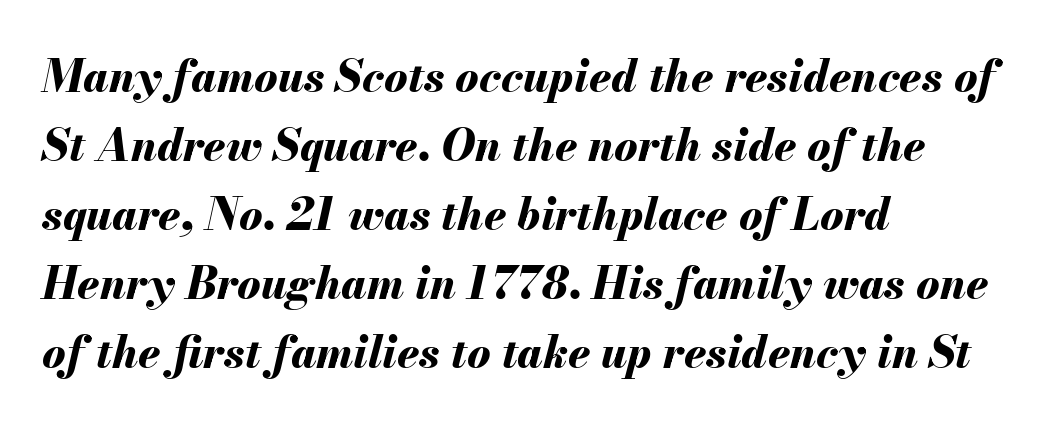
{"italic": "yes", "lean": "right", "slant_degrees": 13, "bold": "yes", "weight": "bold", "width": "normal", "stroke_contrast": "medium", "x_height": "small", "monospaced": "no", "underline": "no", "align": "left", "line_spacing": "normal", "line_spacing_ratio": 1.57, "letter_spacing": "normal", "letter_spacing_em": 0.0, "glyph_px": 44}
